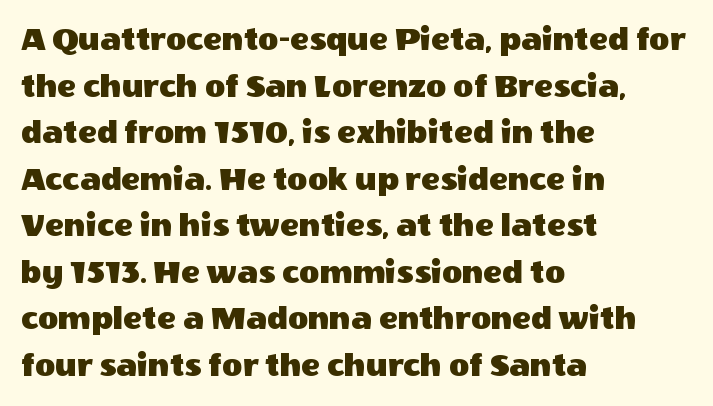
Q: Is the text italic (slanted)? A: No, it is upright.
Q: Is the typeface a serif or a sans-serif typeface? A: Sans-serif.
Q: Is the text underlined? A: No.
Q: How is the paragraph aligned? A: Left-aligned.
Q: Is the spacing between letters normal or unusually wide? A: Normal.
Q: Is the spacing between lines tight, normal or loose? A: Normal.
Q: Width (condensed, normal, or wide)? A: Normal.
Q: x-height? A: Large.
Q: Monospaced? A: No.
